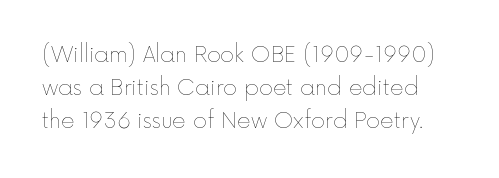
{"italic": "no", "bold": "no", "underline": "no", "line_spacing": "normal", "line_spacing_ratio": 1.58, "letter_spacing": "normal", "letter_spacing_em": 0.0, "glyph_px": 21}
